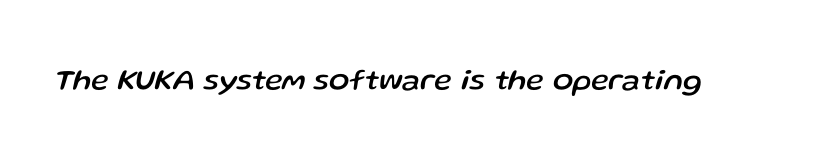
Q: Is the text italic (slanted)? A: Yes, it leans right by about 13 degrees.
Q: Is the text underlined? A: No.
Q: Is the spacing between letters normal or unusually wide? A: Normal.
Q: Width (condensed, normal, or wide)? A: Normal.
Q: Stroke contrast? A: Low.
Q: x-height? A: Medium.
Q: Monospaced? A: No.
